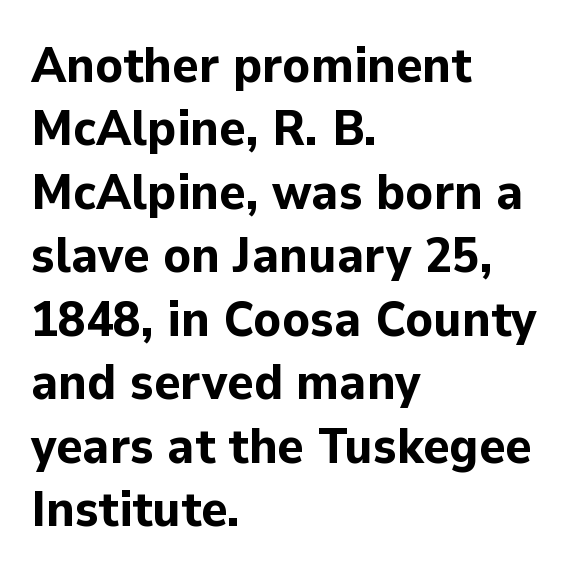
If you drew a ruler down the left edge, every line would touch it. Nothing unusual about the tracking: characters are spaced as the font intends. In terms of leading, this rendering sits right in the middle. Typographic density is high because the face is bold. Underline: absent. Does the type have serifs? No, each stem ends abruptly.
